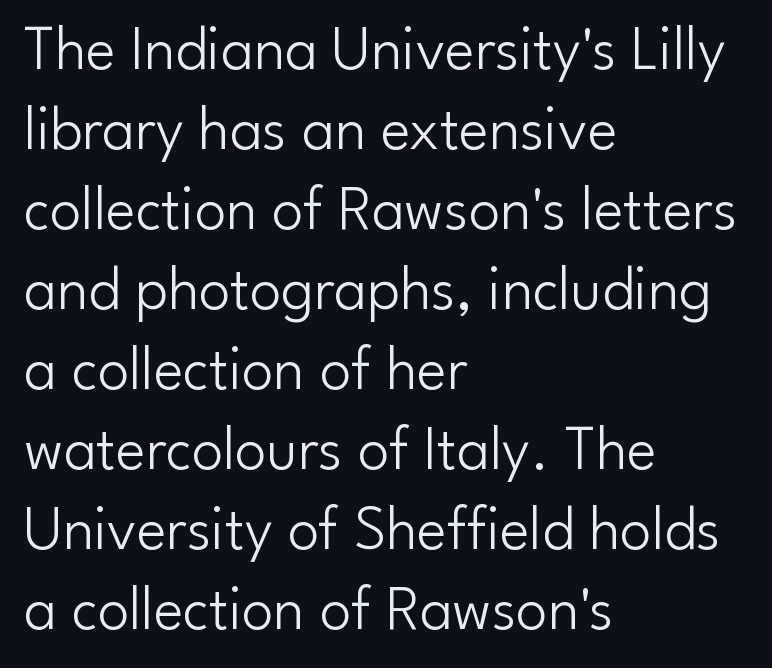
Q: Is the text bold? A: No.
Q: Is the text italic (slanted)? A: No, it is upright.
Q: Is the typeface a serif or a sans-serif typeface? A: Sans-serif.
Q: Is the text underlined? A: No.
Q: How is the paragraph aligned? A: Left-aligned.
Q: Is the spacing between letters normal or unusually wide? A: Normal.
Q: Is the spacing between lines tight, normal or loose? A: Normal.
Q: Width (condensed, normal, or wide)? A: Normal.
Q: Stroke contrast? A: Low.
Q: x-height? A: Small.
Q: Monospaced? A: No.
